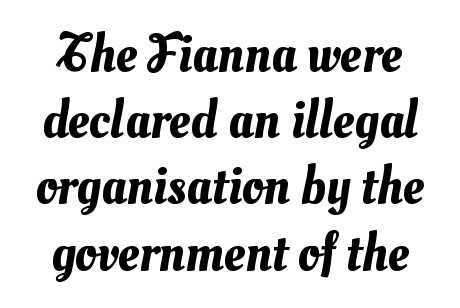
Think of a printed novel: that variable character pitch is what you see here. Does the leading feel generous? No, just average. Bare-footed words on every line. The letterforms sit shoulder to shoulder at normal distance.
